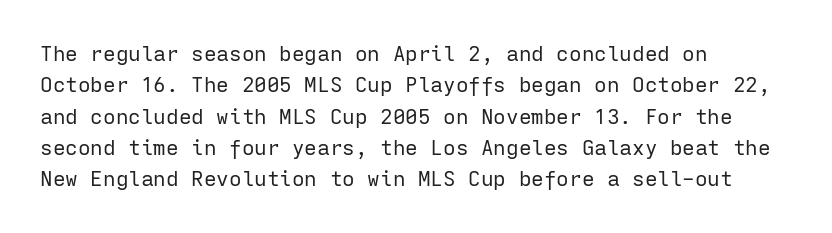
The image shows 21 px text type, upright; set left-aligned, normal line spacing (1.49x), normal letter spacing, not underlined.
